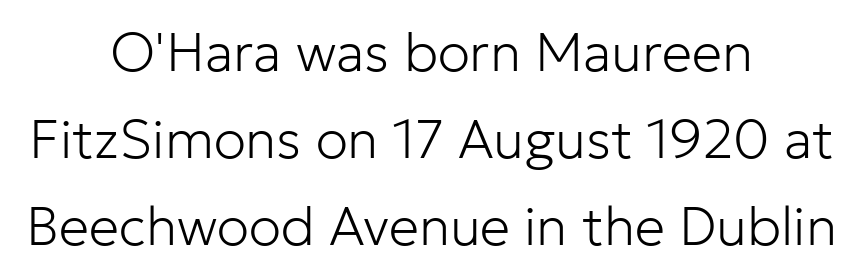
Q: Is the text bold? A: No.
Q: Is the text italic (slanted)? A: No, it is upright.
Q: Is the typeface a serif or a sans-serif typeface? A: Sans-serif.
Q: Is the text underlined? A: No.
Q: How is the paragraph aligned? A: Centered.
Q: Is the spacing between letters normal or unusually wide? A: Normal.
Q: Is the spacing between lines tight, normal or loose? A: Normal.
Q: Width (condensed, normal, or wide)? A: Normal.
Q: Stroke contrast? A: Low.
Q: x-height? A: Medium.
Q: Monospaced? A: No.
